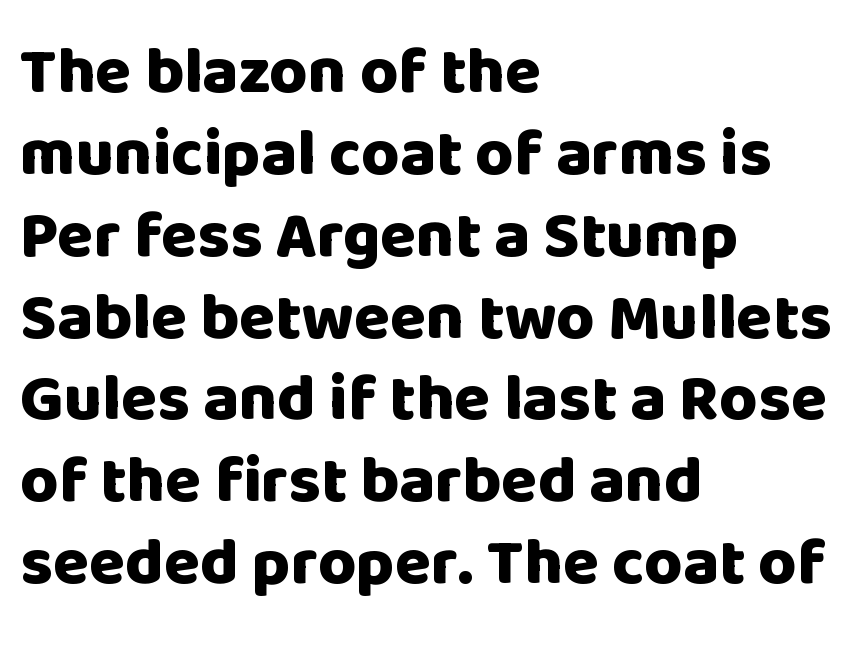
When letters stand straight like this, we call the style roman or upright. Lines of text with bare space underneath. Every letter is thick-stroked: bold, no question. Tracking value appears to be zero — textbook default spacing. Leftover space on each line is placed entirely after the last word. Do the characters align in a grid? No, the font is proportional.
